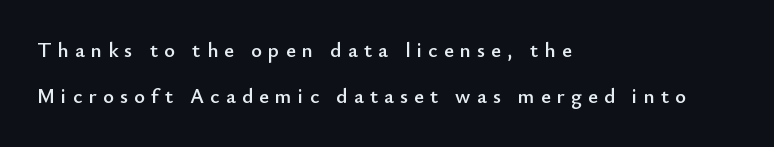
The image shows 21 px text type, upright; set left-aligned, loose line spacing (2.19x), unusually wide letter spacing (+0.29 em), not underlined.
